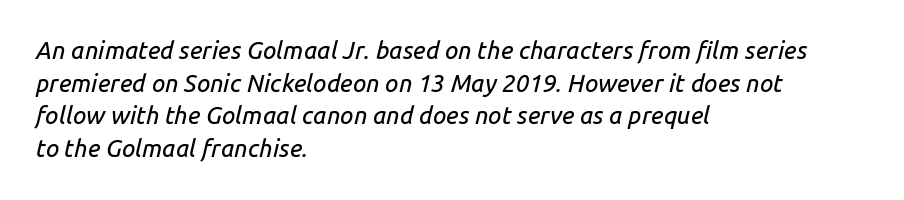
Lines of text with bare space underneath. Casual observation: everything's shoved over to the left. A typesetter would call this leading conventional body-copy spacing. Standard letterfit; no display-style spreading of the glyphs. Characters are canted at an angle relative to the baseline's perpendicular.
